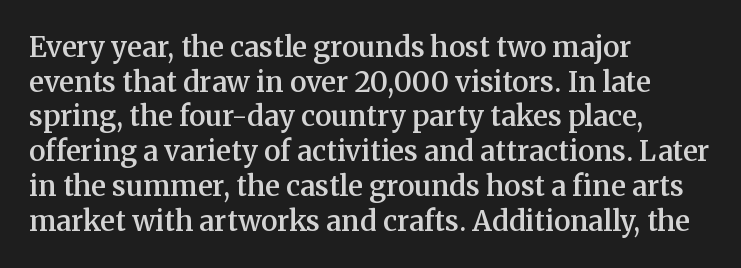
{"serif": "yes", "italic": "no", "bold": "semi", "weight": "semibold", "width": "normal", "stroke_contrast": "medium", "x_height": "medium", "monospaced": "no", "underline": "no", "align": "left", "line_spacing_ratio": 1.24, "letter_spacing": "normal", "letter_spacing_em": 0.0, "glyph_px": 28}
